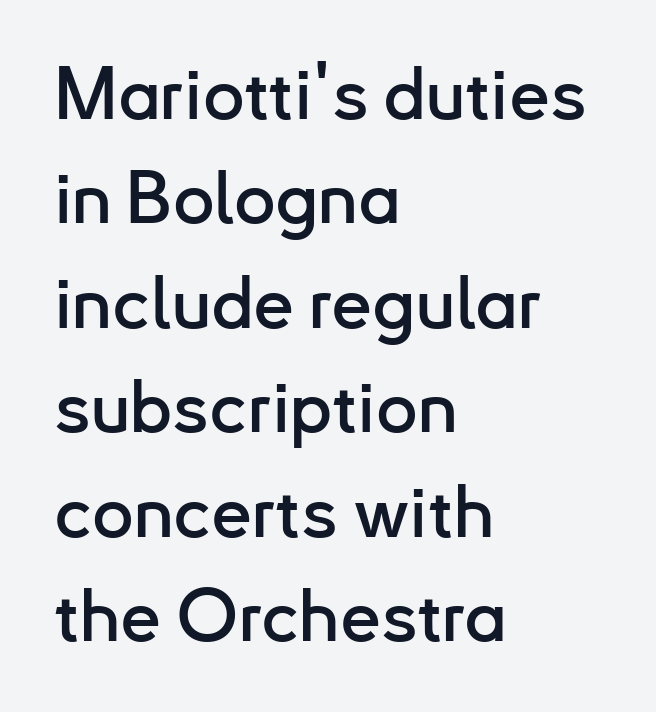
The image shows 73 px sans-serif type, upright; set left-aligned, normal line spacing (1.43x), normal letter spacing, not underlined; low stroke contrast and a small x-height.
